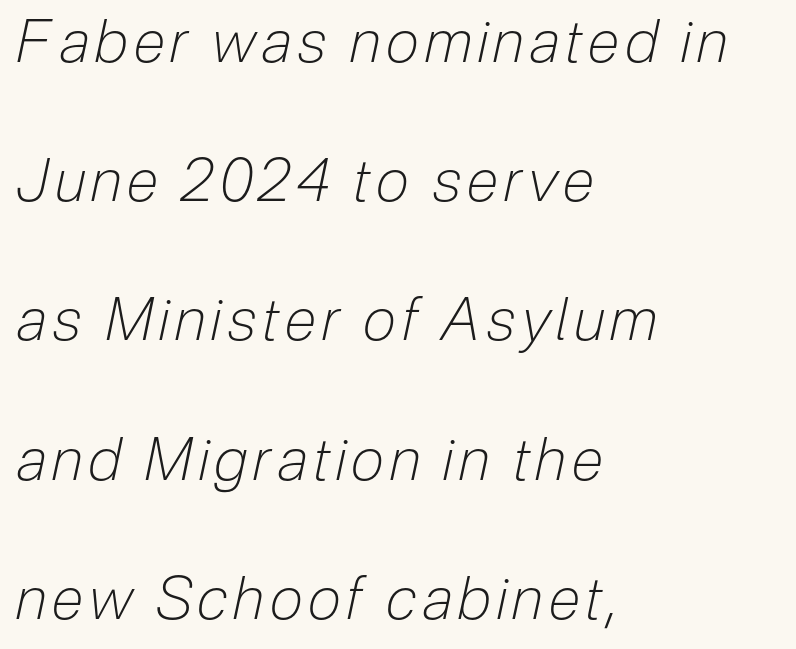
Q: Is the text bold? A: No.
Q: Is the text italic (slanted)? A: Yes, it leans right by about 12 degrees.
Q: Is the text underlined? A: No.
Q: How is the paragraph aligned? A: Left-aligned.
Q: Is the spacing between lines tight, normal or loose? A: Loose.
Q: Width (condensed, normal, or wide)? A: Condensed.
Q: Stroke contrast? A: Low.
Q: x-height? A: Medium.
Q: Monospaced? A: No.
